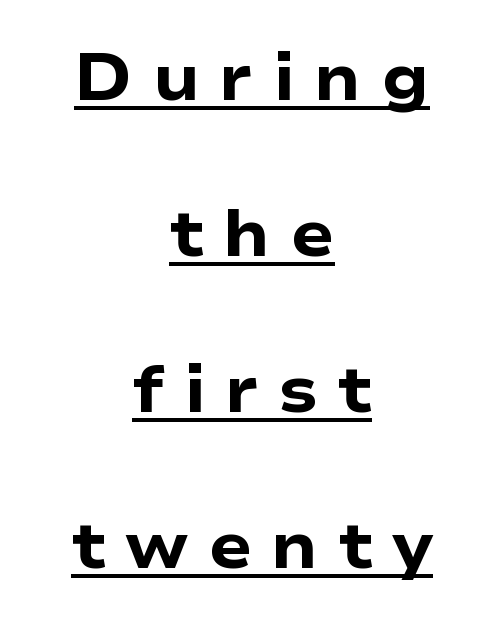
The image shows 65 px heavy, wide sans-serif type, upright; set centered, loose line spacing (2.4x), unusually wide letter spacing (+0.3 em), underlined; low stroke contrast and a medium x-height.
